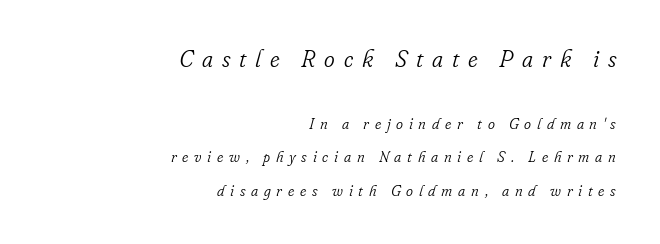
There is plenty of visible air inserted between adjacent glyphs. The typeface has the unassuming heft of standard copy or less. This sample uses an oblique cut, with every glyph tilted off the vertical. Bigger letters appear in the top chunk; the bottom chunk is reduced. Where is the straight margin? On the right.
